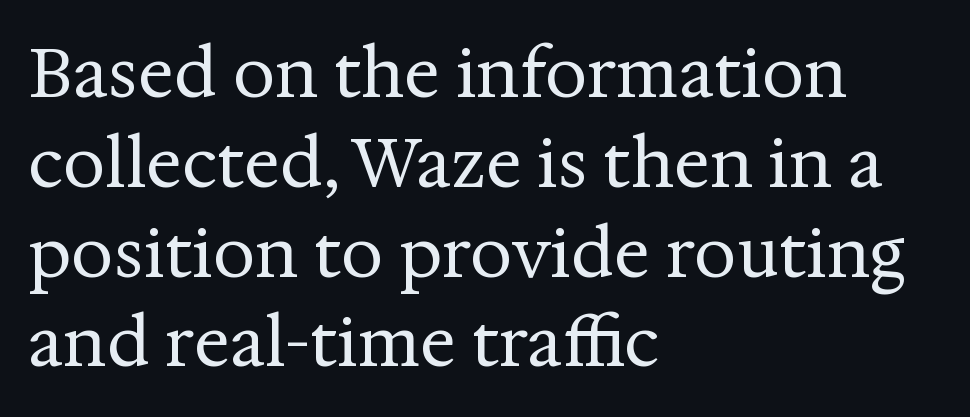
{"serif": "yes", "italic": "no", "bold": "no", "weight": "regular", "width": "normal", "stroke_contrast": "medium", "x_height": "medium", "monospaced": "no", "underline": "no", "align": "left", "line_spacing": "normal", "line_spacing_ratio": 1.34, "letter_spacing": "normal", "letter_spacing_em": 0.0, "glyph_px": 67}
